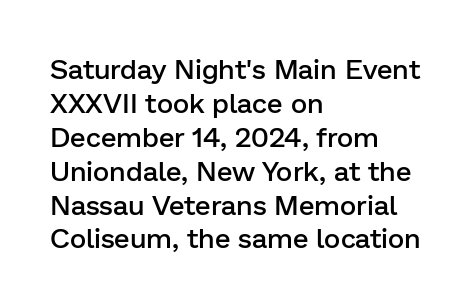
Q: Is the text bold? A: Semi-bold.
Q: Is the text italic (slanted)? A: No, it is upright.
Q: Is the typeface a serif or a sans-serif typeface? A: Sans-serif.
Q: Is the text underlined? A: No.
Q: How is the paragraph aligned? A: Left-aligned.
Q: Is the spacing between letters normal or unusually wide? A: Normal.
Q: Width (condensed, normal, or wide)? A: Normal.
Q: Stroke contrast? A: Low.
Q: x-height? A: Medium.
Q: Monospaced? A: No.
